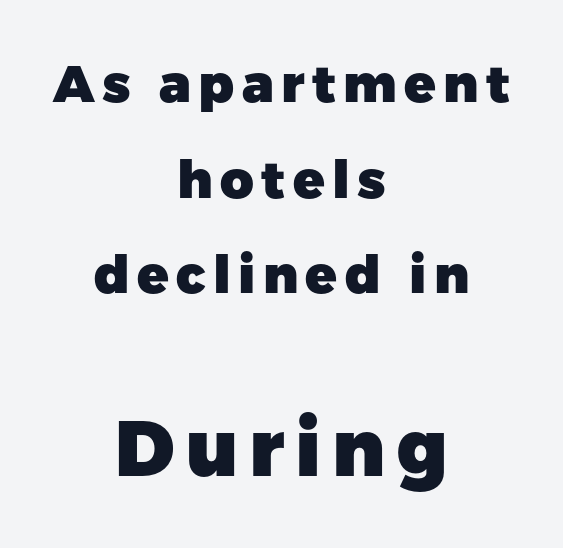
In terms of letterform style, serifs are entirely absent. Character size in the trailing block exceeds that of the leading block. These lines stack symmetrically, like a column narrowing and widening about its center. Ordinary non-slanted type is in use. Here the designer chose a conventional face with non-uniform glyph widths.
